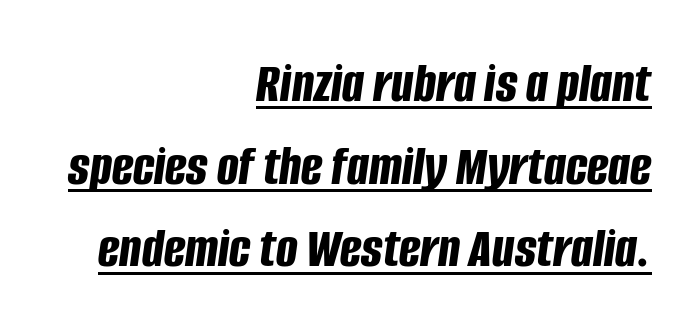
Notice how descenders clear the ascenders below comfortably — that's standard leading. The type is set solid horizontally, with unmodified tracking. Is the type bold? Yes — the strokes are clearly thick and heavy. Horizontally, the lines are justified to the trailing edge only.
